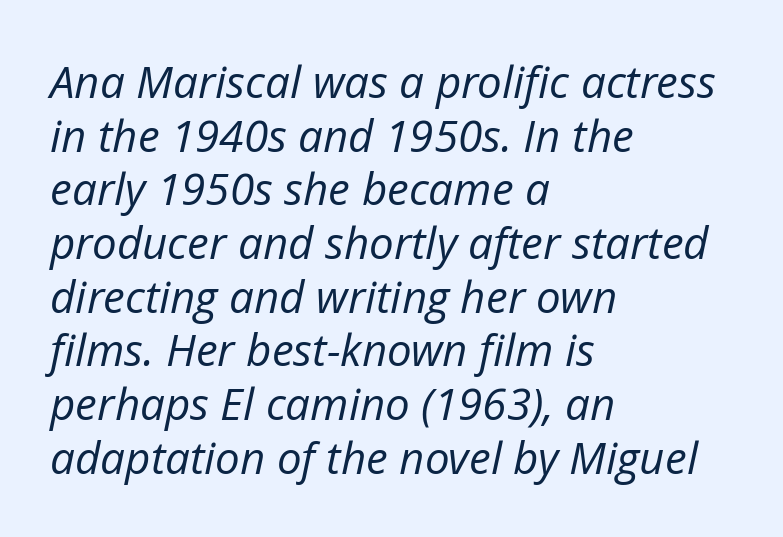
{"italic": "yes", "lean": "right", "slant_degrees": 12, "bold": "no", "weight": "regular", "width": "normal", "stroke_contrast": "low", "x_height": "medium", "monospaced": "no", "underline": "no", "align": "left", "line_spacing_ratio": 1.22, "letter_spacing": "normal", "letter_spacing_em": 0.0, "glyph_px": 44}
